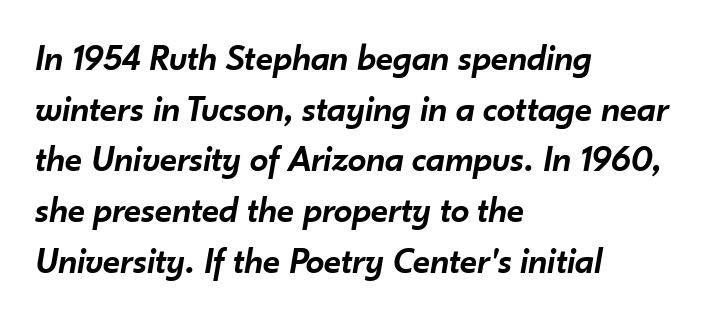
Glyph-to-glyph distance matches everyday printed text. The block of text has a typical density, with ordinary space between rows. Typesetter's note: demi weight, one step under bold. The compositor pushed each line to the left boundary. The space directly below the letters is spotless.
